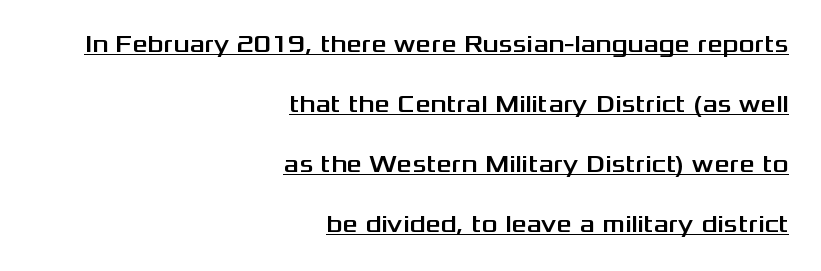
The leading is generous, giving the passage an open texture. These lines keep a tight, regular rhythm from letter to letter. A typesetter would mark this as roman, not italic. The compositor pushed each line to the right boundary. Decoration check: the copy is underlined.
